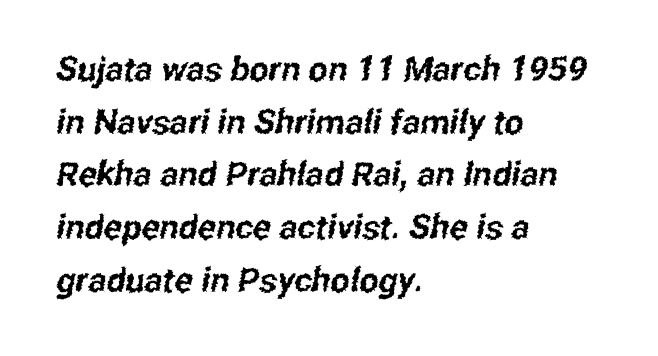
There is no visible air inserted between adjacent glyphs. No feet cap the strokes, marking this as sans-serif type. In CSS terms this would be text-align: left. Just letters on the line, the space beneath them empty.
